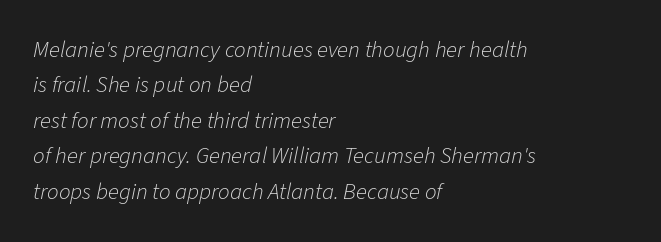
The image shows 23 px text type, italic (leaning right); set left-aligned, normal line spacing (1.54x), normal letter spacing, not underlined.
